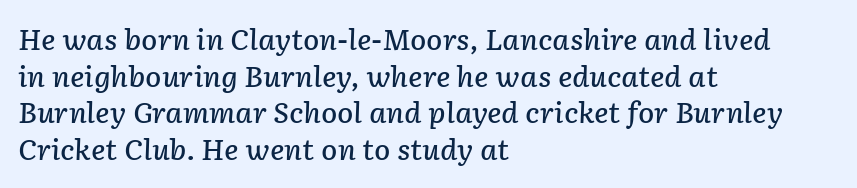
The image shows 27 px text type, italic (leaning right); set left-aligned, normal line spacing (1.36x), normal letter spacing, not underlined.
